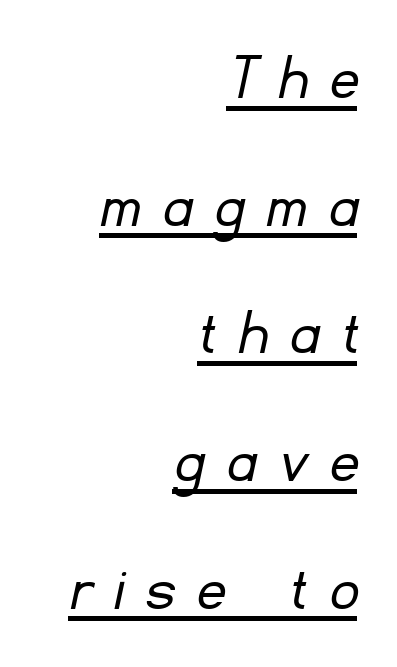
Q: Is the text bold? A: No.
Q: Is the typeface a serif or a sans-serif typeface? A: Sans-serif.
Q: Is the text underlined? A: Yes.
Q: How is the paragraph aligned? A: Right-aligned.
Q: Is the spacing between letters normal or unusually wide? A: Unusually wide.
Q: Width (condensed, normal, or wide)? A: Normal.
Q: Stroke contrast? A: Low.
Q: x-height? A: Small.
Q: Monospaced? A: No.
